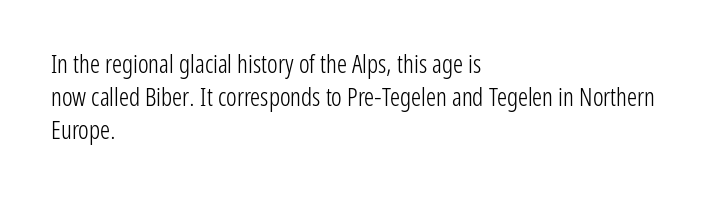
The image shows 25 px text type, upright; set left-aligned, normal line spacing (1.32x), normal letter spacing, not underlined.
